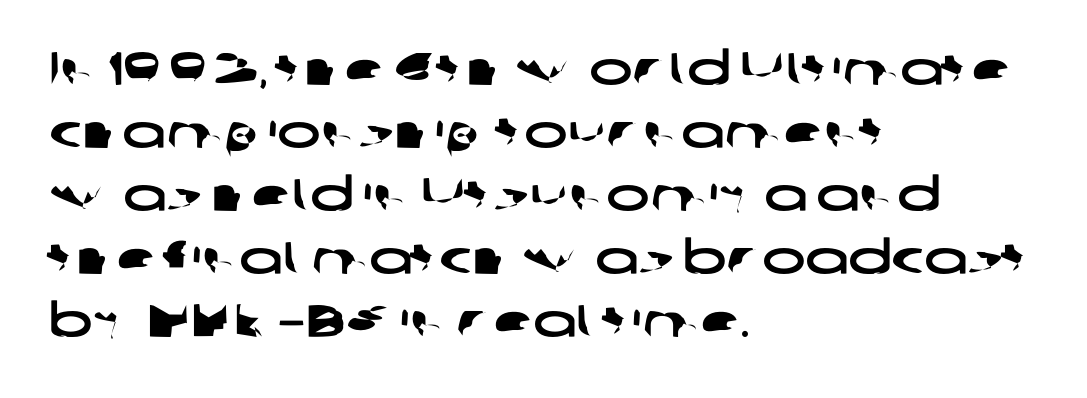
The image shows 46 px wide sans-serif type; set left-aligned, normal line spacing (1.37x), normal letter spacing, not underlined; low stroke contrast and a medium x-height.
